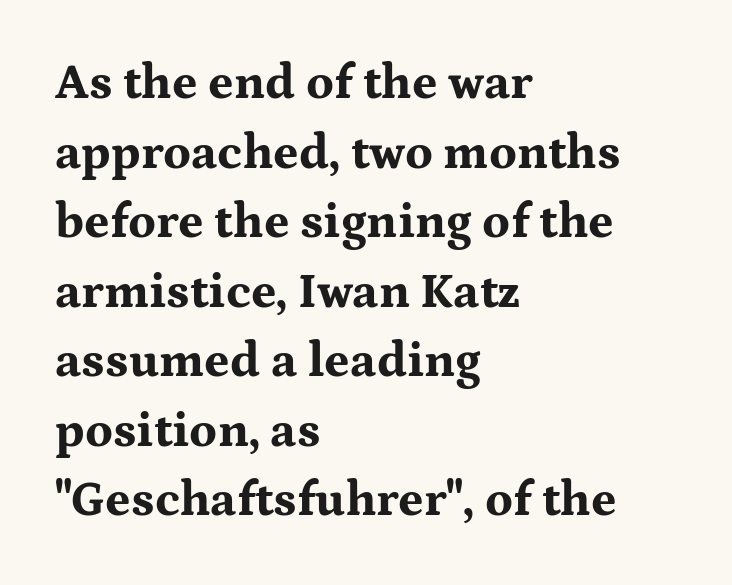
Q: Is the text bold? A: Yes.
Q: Is the text italic (slanted)? A: No, it is upright.
Q: Is the typeface a serif or a sans-serif typeface? A: Serif.
Q: Is the text underlined? A: No.
Q: How is the paragraph aligned? A: Left-aligned.
Q: Is the spacing between letters normal or unusually wide? A: Normal.
Q: Is the spacing between lines tight, normal or loose? A: Normal.
Q: Width (condensed, normal, or wide)? A: Wide.
Q: Stroke contrast? A: Medium.
Q: x-height? A: Medium.
Q: Monospaced? A: No.
